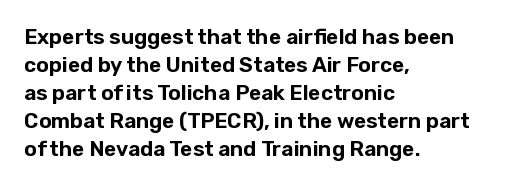
If you measured baseline to baseline, you'd find a middling distance. Descenders are the only things crossing below the line. The lines in this sample share a left origin and differ only in where they stop. Letter spacing: default. Quick note: not italic, upright.
